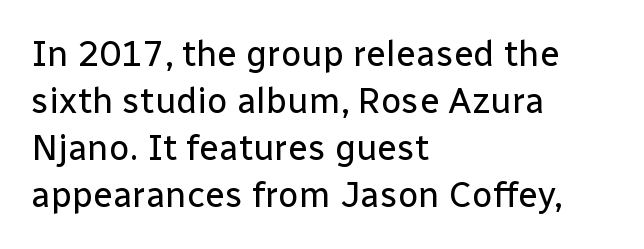
Q: Is the text bold? A: No.
Q: Is the text italic (slanted)? A: No, it is upright.
Q: Is the typeface a serif or a sans-serif typeface? A: Sans-serif.
Q: Is the text underlined? A: No.
Q: How is the paragraph aligned? A: Left-aligned.
Q: Is the spacing between letters normal or unusually wide? A: Normal.
Q: Is the spacing between lines tight, normal or loose? A: Normal.
Q: Width (condensed, normal, or wide)? A: Normal.
Q: Stroke contrast? A: Low.
Q: x-height? A: Medium.
Q: Monospaced? A: No.
